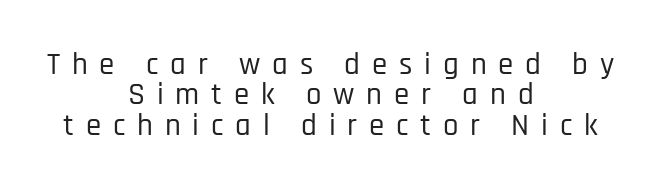
The image shows 31 px condensed sans-serif type, upright; set centered, tight line spacing (0.98x), unusually wide letter spacing (+0.38 em), not underlined; low stroke contrast and a large x-height.
